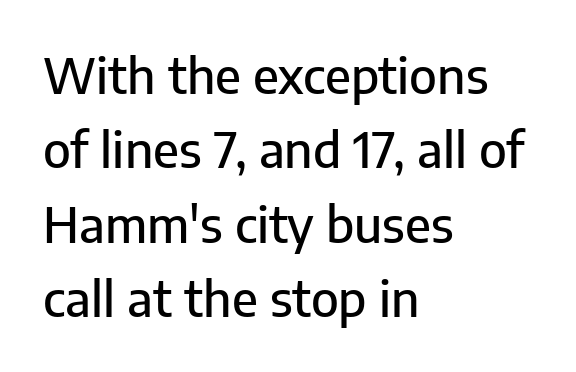
Is the letter spacing exaggerated? No — it looks like the ordinary default. The rendering uses natural spacing where letterforms have individual widths. Students, observe: this is what conventionally led text looks like. The type family on display is of the sans-serif kind. Which margin do the lines hug? The left one — the right edge is uneven. Italic? Not at all — the glyphs are vertical.
